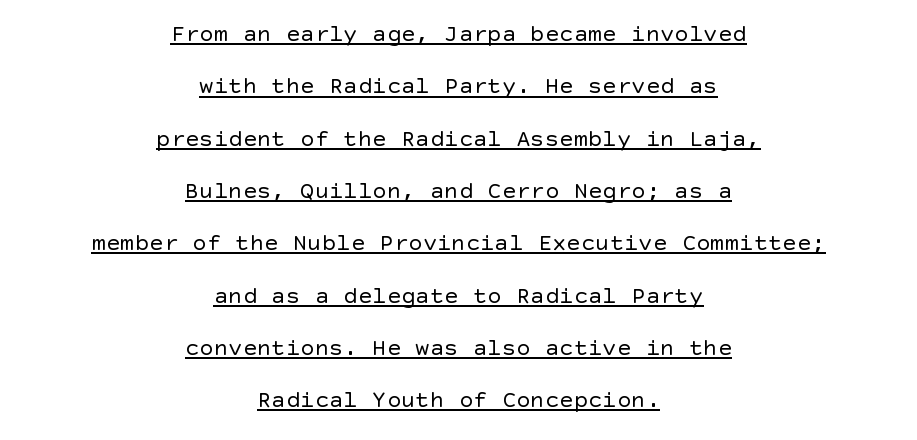
Look at the tracking — it's just the regular setting, nothing added. In terms of leading, this rendering errs on the spacious side. Does a line run under the words? Yes, clearly. The passage shown is not bold in any degree. Casual observation: everything's sitting right in the middle.
